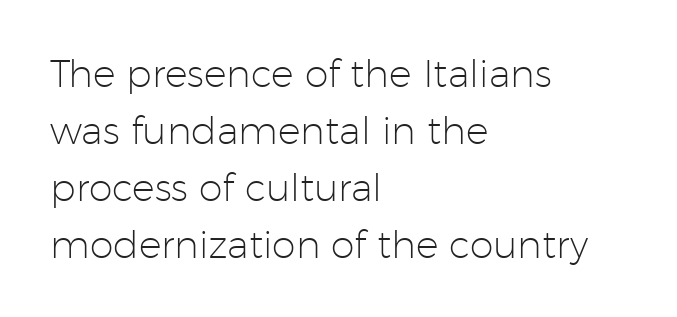
Q: Is the text bold? A: No.
Q: Is the text italic (slanted)? A: No, it is upright.
Q: Is the typeface a serif or a sans-serif typeface? A: Sans-serif.
Q: Is the text underlined? A: No.
Q: How is the paragraph aligned? A: Left-aligned.
Q: Is the spacing between letters normal or unusually wide? A: Normal.
Q: Is the spacing between lines tight, normal or loose? A: Normal.
Q: Width (condensed, normal, or wide)? A: Normal.
Q: Stroke contrast? A: Low.
Q: x-height? A: Medium.
Q: Monospaced? A: No.
